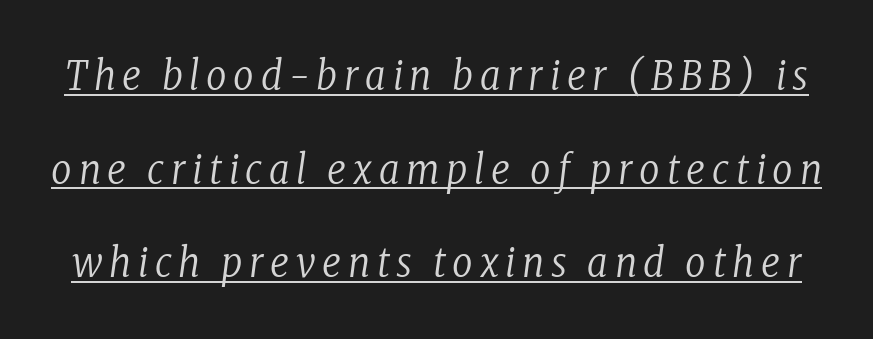
{"serif": "yes", "italic": "yes", "lean": "right", "slant_degrees": 8, "bold": "no", "weight": "regular", "width": "condensed", "stroke_contrast": "low", "x_height": "medium", "monospaced": "no", "underline": "yes", "line_spacing": "loose", "line_spacing_ratio": 2.34, "glyph_px": 40}
